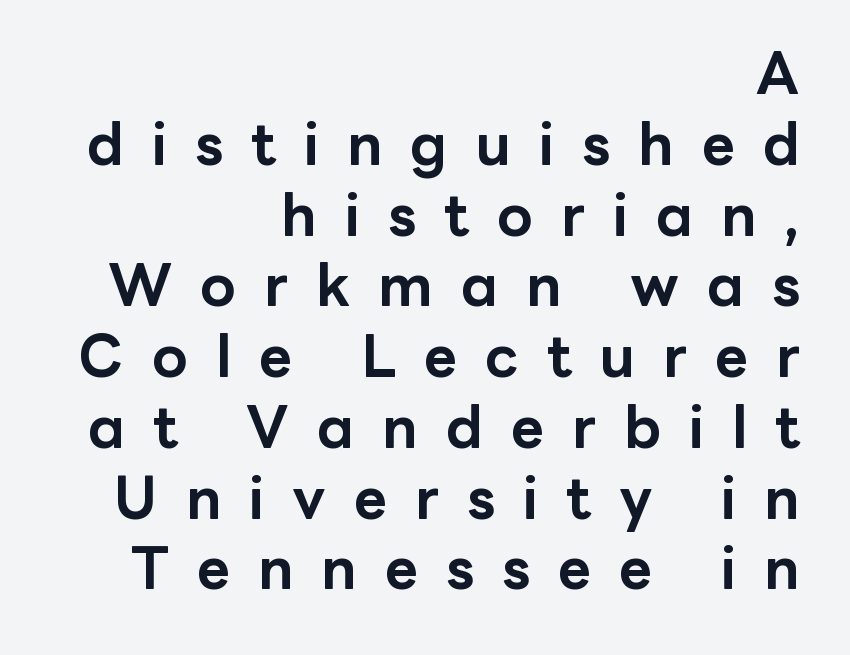
Q: Is the text bold? A: Yes.
Q: Is the text italic (slanted)? A: No, it is upright.
Q: Is the typeface a serif or a sans-serif typeface? A: Sans-serif.
Q: Is the text underlined? A: No.
Q: How is the paragraph aligned? A: Right-aligned.
Q: Is the spacing between letters normal or unusually wide? A: Unusually wide.
Q: Width (condensed, normal, or wide)? A: Normal.
Q: Stroke contrast? A: Low.
Q: x-height? A: Medium.
Q: Monospaced? A: No.
